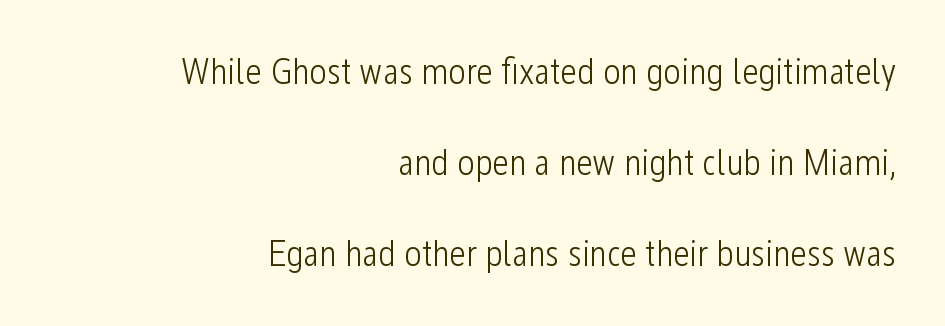
Q: Is the text bold? A: No.
Q: Is the text italic (slanted)? A: No, it is upright.
Q: Is the typeface a serif or a sans-serif typeface? A: Sans-serif.
Q: Is the text underlined? A: No.
Q: How is the paragraph aligned? A: Right-aligned.
Q: Is the spacing between letters normal or unusually wide? A: Normal.
Q: Is the spacing between lines tight, normal or loose? A: Loose.
Q: Width (condensed, normal, or wide)? A: Condensed.
Q: Stroke contrast? A: Low.
Q: x-height? A: Medium.
Q: Monospaced? A: No.
